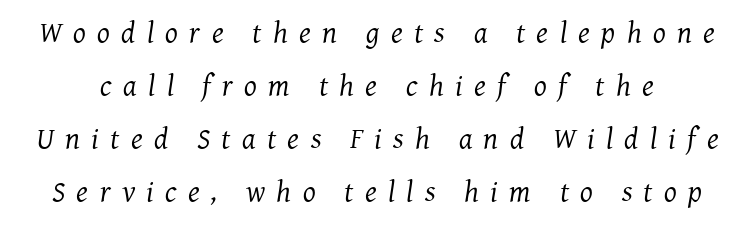
The space beneath each line is pristine and unruled. Unlike a clean sans, this face finishes its strokes with serifs. The tracking jumps out immediately: characters are airy and widely separated. This sample has the flowing, uneven cadence of proportional lettering. Does the lettering tilt? It does — this is italic.
